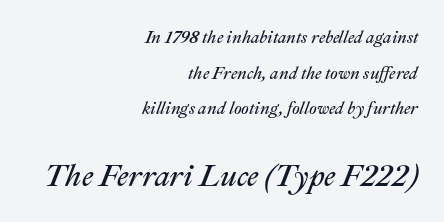
{"italic": "yes", "lean": "right", "slant_degrees": 22, "bold": "no", "weight": "regular", "width": "normal", "stroke_contrast": "medium", "x_height": "medium", "monospaced": "no", "underline": "no", "align": "right", "line_spacing": "loose", "line_spacing_ratio": 2.1, "letter_spacing": "normal", "letter_spacing_em": 0.0, "larger_block": "second", "size_ratio": 1.76, "glyph_px": 30}
